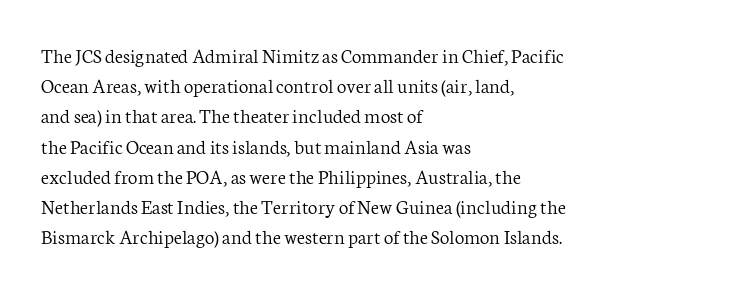
{"italic": "no", "bold": "no", "underline": "no", "align": "left", "line_spacing": "normal", "line_spacing_ratio": 1.44, "letter_spacing": "normal", "letter_spacing_em": 0.0, "glyph_px": 21}
